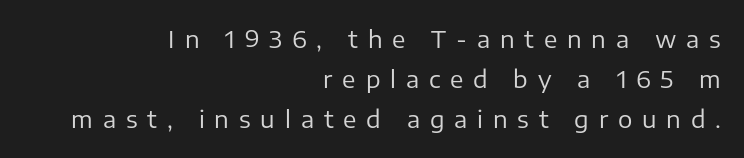
Every row of glyphs terminates at an identical x-position on the right. Check under the words: just untouched page. These glyphs show unthickened strokes, regular width or finer. The axis of the letterforms is exactly vertical. Compared with typical paragraphs, the rows here are spaced about the same. Words appear elongated and porous because spacing is wide.
